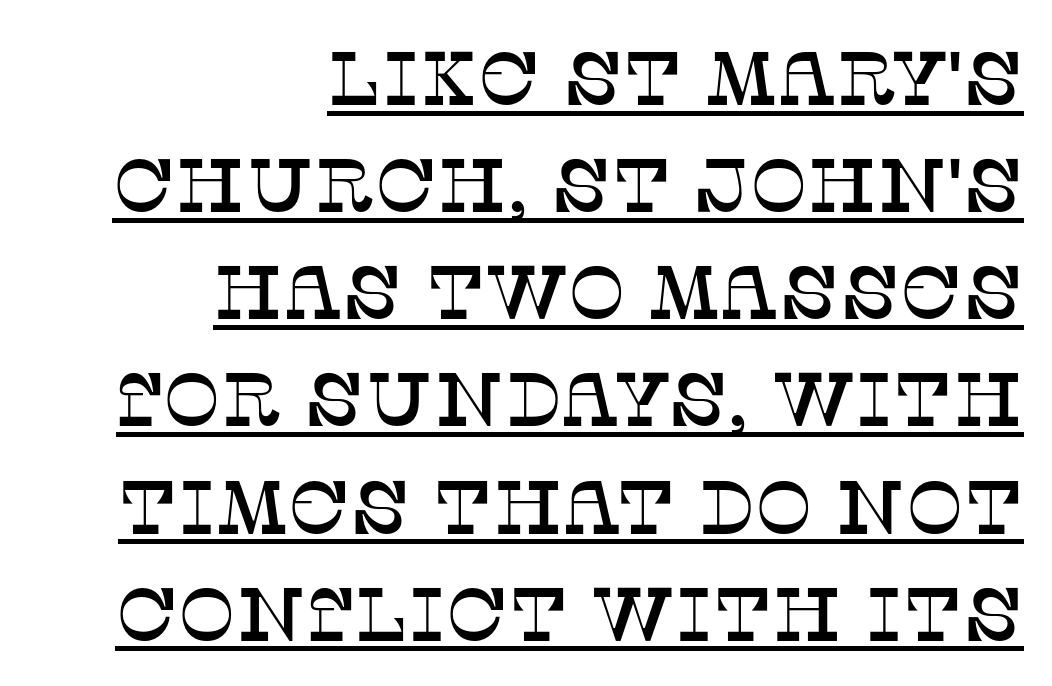
The image shows 76 px serif type, upright; set right-aligned, normal line spacing (1.41x), normal letter spacing, underlined; low stroke contrast and a large x-height.
